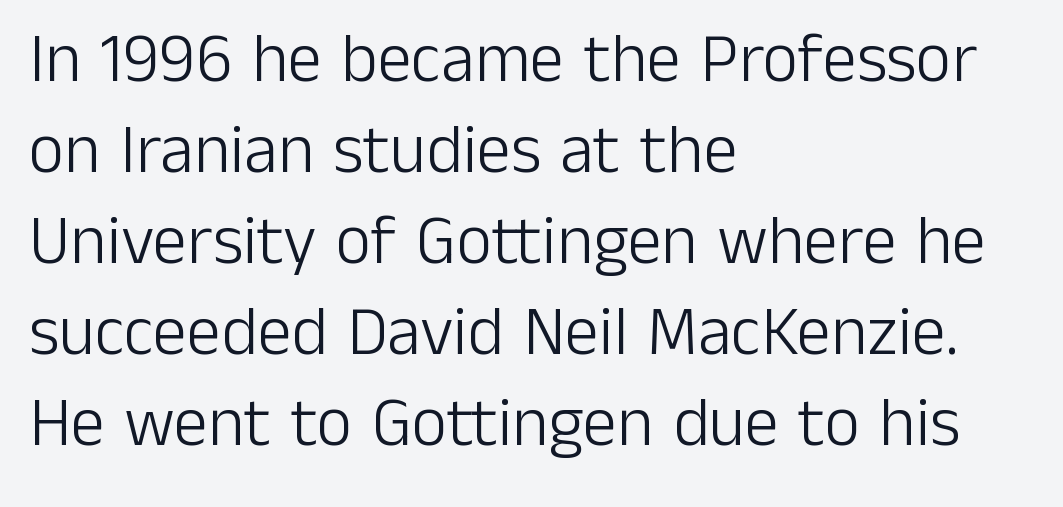
{"serif": "no", "italic": "no", "bold": "no", "weight": "light", "width": "normal", "stroke_contrast": "low", "x_height": "medium", "monospaced": "no", "underline": "no", "align": "left", "line_spacing": "normal", "line_spacing_ratio": 1.32, "letter_spacing": "normal", "letter_spacing_em": 0.0, "glyph_px": 69}
